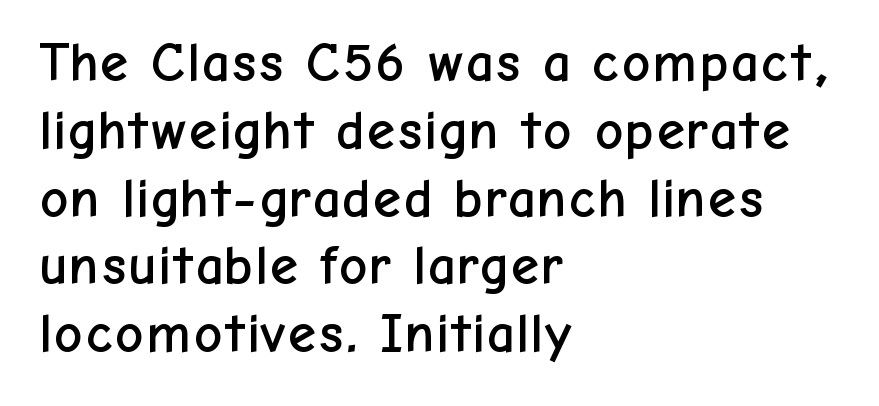
Posture: vertical. Standard letterfit; no display-style spreading of the glyphs. Looks like regular typesetting: each glyph gets only the width it needs. Horizontally, the lines are justified to the leading edge only. Unmarked baselines from the first word to the last. Serif or sans? Sans — the stroke terminals are bare.
